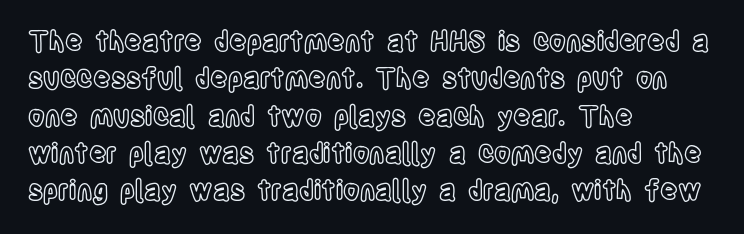
Q: Is the text italic (slanted)? A: No, it is upright.
Q: Is the text underlined? A: No.
Q: How is the paragraph aligned? A: Left-aligned.
Q: Is the spacing between letters normal or unusually wide? A: Normal.
Q: Is the spacing between lines tight, normal or loose? A: Normal.
